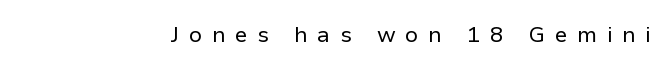
Caption: face not bold, strokes unweighted. Every character sits straight up, as roman type does. Letter spacing: wide. Nobody drew a line under any word here.
